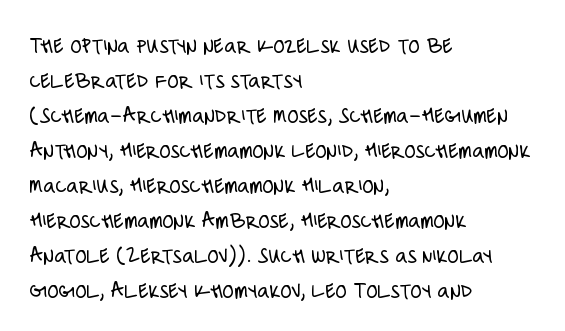
The image shows 23 px text type, upright; set left-aligned, normal line spacing (1.52x), normal letter spacing, not underlined.
